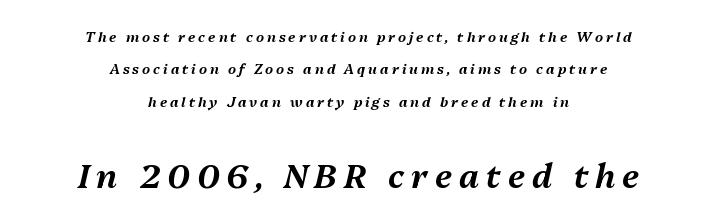
Unmarked baselines from the first word to the last. A typesetter would mark this as italic. The passage shown is typed in a proportional face where columns would drift. Students, observe: this is what heavily led, spacious text looks like.
